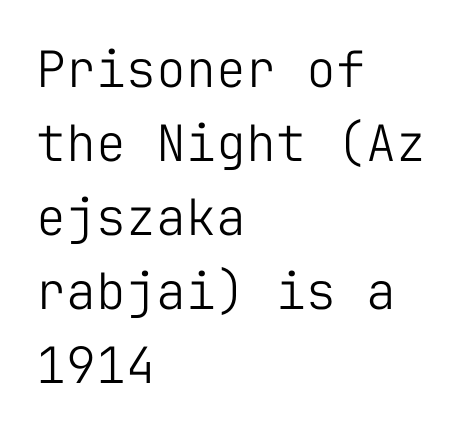
Q: Is the text bold? A: No.
Q: Is the text italic (slanted)? A: No, it is upright.
Q: Is the typeface a serif or a sans-serif typeface? A: Sans-serif.
Q: Is the text underlined? A: No.
Q: How is the paragraph aligned? A: Left-aligned.
Q: Is the spacing between letters normal or unusually wide? A: Normal.
Q: Is the spacing between lines tight, normal or loose? A: Normal.
Q: Width (condensed, normal, or wide)? A: Normal.
Q: Stroke contrast? A: Low.
Q: x-height? A: Medium.
Q: Monospaced? A: Yes.
